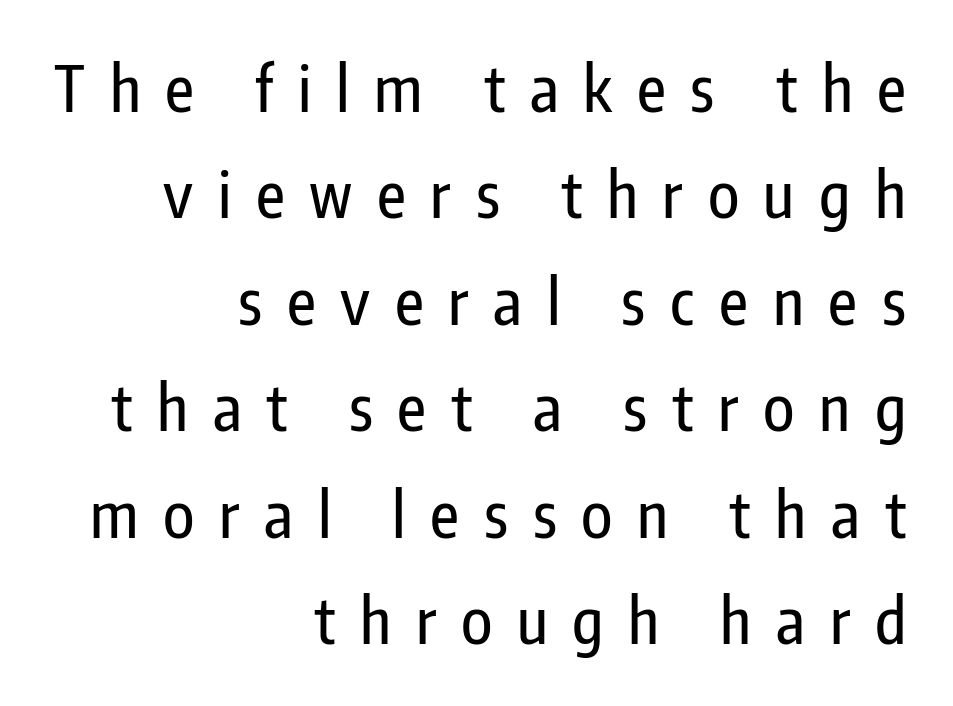
Q: Is the text italic (slanted)? A: No, it is upright.
Q: Is the typeface a serif or a sans-serif typeface? A: Sans-serif.
Q: Is the text underlined? A: No.
Q: How is the paragraph aligned? A: Right-aligned.
Q: Is the spacing between letters normal or unusually wide? A: Unusually wide.
Q: Is the spacing between lines tight, normal or loose? A: Normal.
Q: Width (condensed, normal, or wide)? A: Condensed.
Q: Stroke contrast? A: Low.
Q: x-height? A: Medium.
Q: Monospaced? A: No.
